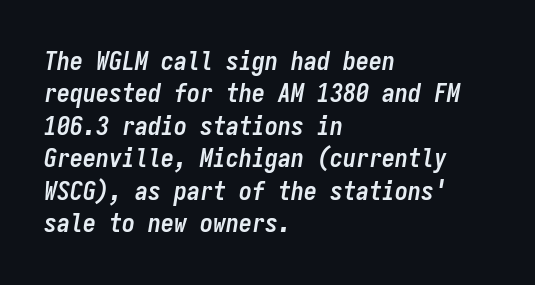
The image shows 26 px bold type, italic (leaning right); set left-aligned, normal line spacing (1.25x), normal letter spacing, not underlined.
